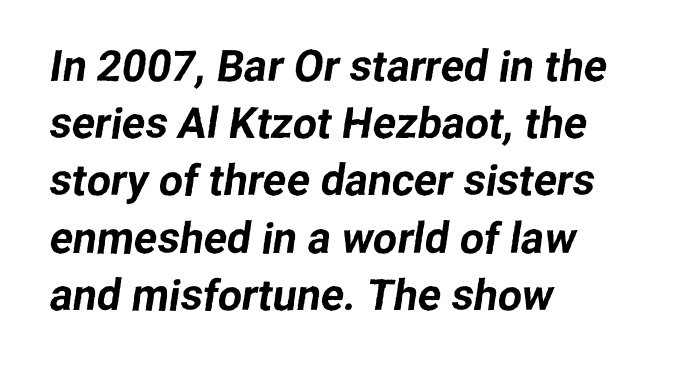
{"serif": "no", "width": "normal", "stroke_contrast": "low", "x_height": "medium", "monospaced": "no", "underline": "no", "align": "left", "line_spacing": "normal", "line_spacing_ratio": 1.33, "letter_spacing": "normal", "letter_spacing_em": 0.0, "glyph_px": 43}
